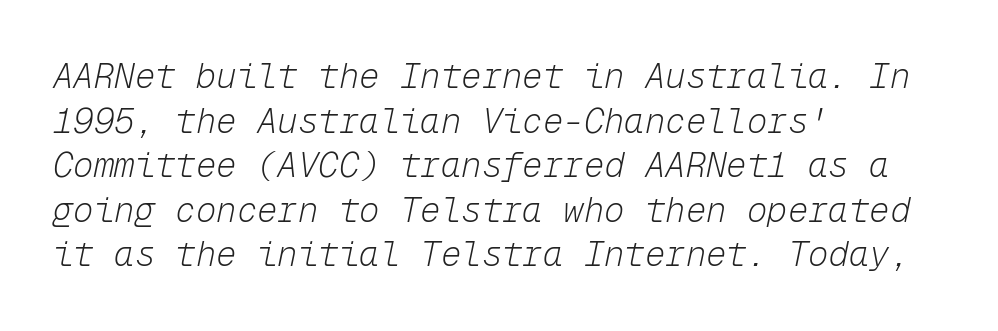
Q: Is the text bold? A: No.
Q: Is the text italic (slanted)? A: Yes, it leans right by about 12 degrees.
Q: Is the text underlined? A: No.
Q: How is the paragraph aligned? A: Left-aligned.
Q: Is the spacing between letters normal or unusually wide? A: Normal.
Q: Is the spacing between lines tight, normal or loose? A: Normal.
Q: Width (condensed, normal, or wide)? A: Normal.
Q: Stroke contrast? A: Low.
Q: x-height? A: Medium.
Q: Monospaced? A: Yes.
